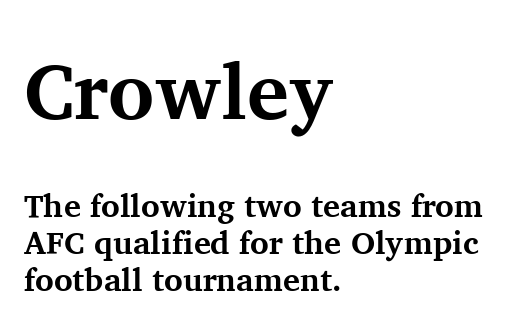
Does the weight exceed regular? Yes, all the way to bold. The rendering uses natural spacing where letterforms have individual widths. The lines are packed closely together with very little leading. Tracking value appears to be zero — textbook default spacing.
